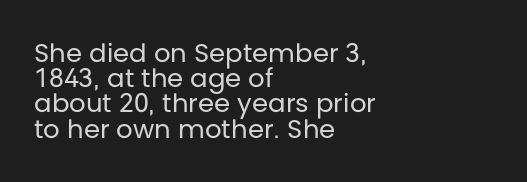
Stroke thickness stays within the range of a standard reading face or lighter. Does the lettering tilt? It doesn't — this is upright. Inter-character spacing is left at the font's built-in metrics. A typesetter would call this leading minimal, almost set solid.
